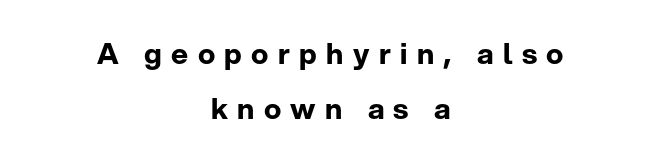
The image shows 29 px bold sans-serif type, upright; set centered, line spacing 1.89x, unusually wide letter spacing (+0.32 em), not underlined; low stroke contrast and a medium x-height.
